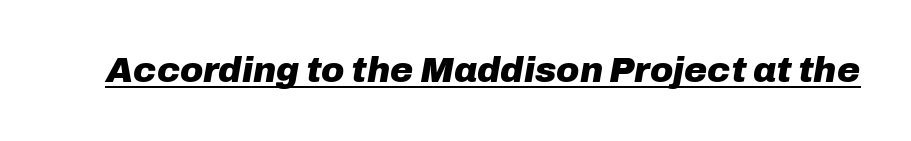
The image shows 35 px heavy type, italic (leaning right); set normal letter spacing, underlined; low stroke contrast and a medium x-height.
